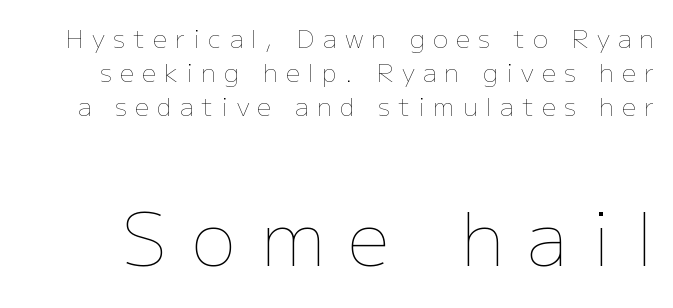
The letters stand straight up with perfectly vertical stems. Does the leading feel generous? No, just average. The passage shown is typed in a proportional face where columns would drift. The font is comparable to plain body text, perhaps lighter.
